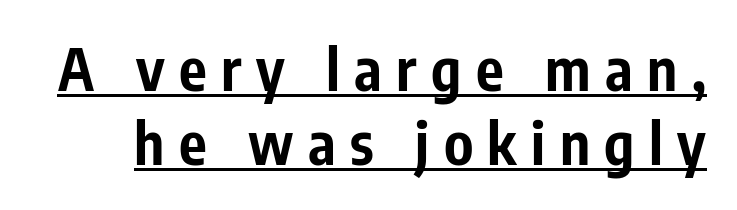
{"serif": "no", "italic": "no", "bold": "yes", "weight": "bold", "width": "condensed", "stroke_contrast": "low", "x_height": "medium", "monospaced": "no", "underline": "yes", "line_spacing": "normal", "line_spacing_ratio": 1.28, "letter_spacing": "wide", "letter_spacing_em": 0.25, "glyph_px": 58}
